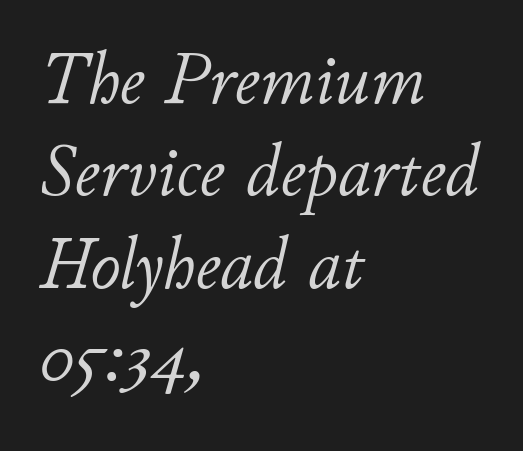
The image shows 74 px light type, italic (leaning right); set left-aligned, normal line spacing (1.25x), normal letter spacing, not underlined; low stroke contrast and a small x-height.
